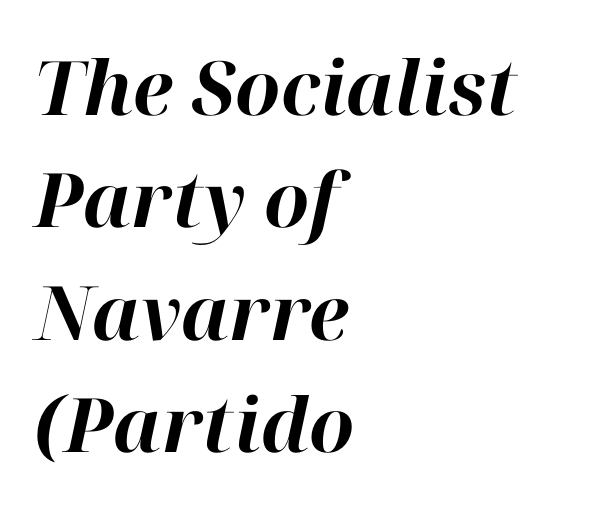
There is no visible air inserted between adjacent glyphs. Each letter keeps its own natural width here, so spacing adapts to shape. Italic: yes, the glyphs are oblique. The lines are quadded left. Bold? Absolutely — the strokes are thick and heavy. The rendering uses a moderate line-height, typical for paragraphs.
